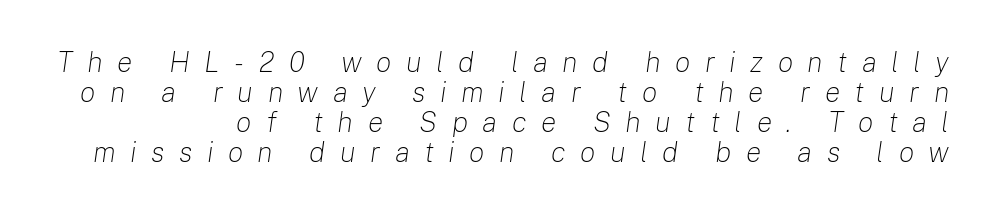
The whole block is typeset with a tilt. Is this a fixed-width face? No — the glyphs have proportional, varying widths. The area under the type is left untouched. Observe the wide spacing: letters keep a clear distance from each other.
